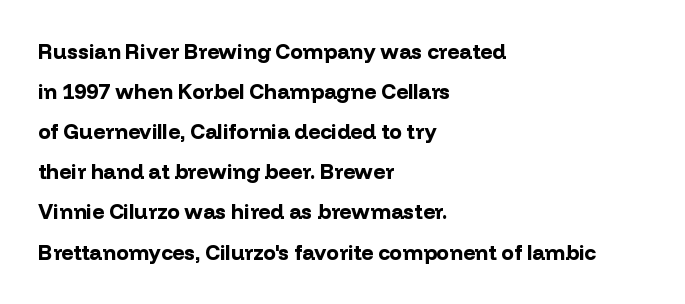
A clean baseline with only descenders dipping below it. I'd describe the lettering as bold — thick and assertive. Students, note that the glyphs here touch the page at normal intervals. The letters stand straight up with perfectly vertical stems.
